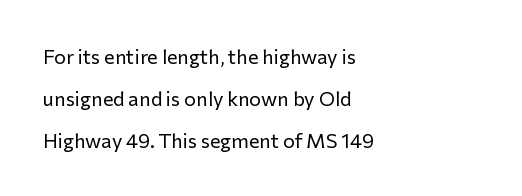
{"italic": "no", "bold": "no", "underline": "no", "align": "left", "line_spacing": "loose", "line_spacing_ratio": 2.1, "letter_spacing": "normal", "letter_spacing_em": 0.0, "glyph_px": 20}
